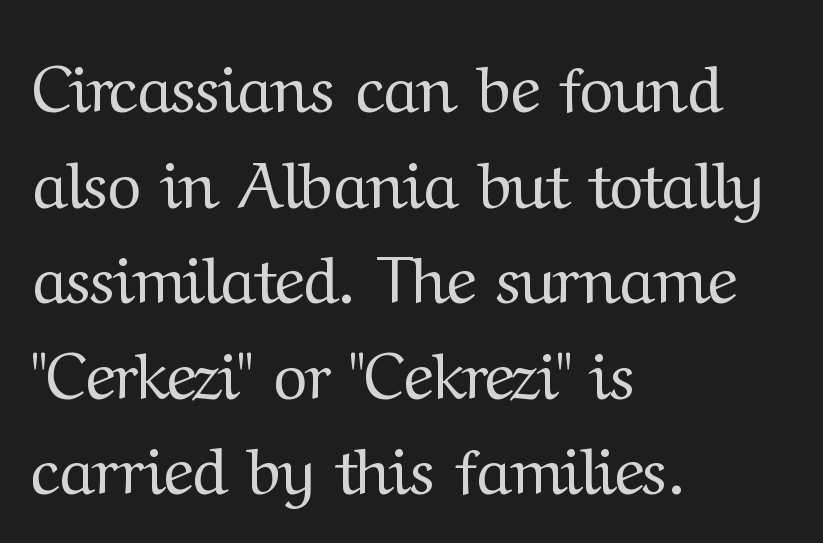
The image shows 65 px regular-weight serif type, upright; set left-aligned, normal line spacing (1.47x), normal letter spacing, not underlined; medium stroke contrast and a medium x-height.
